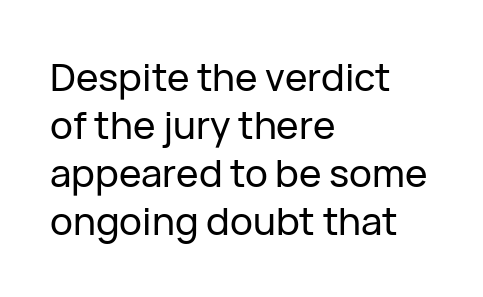
{"serif": "no", "italic": "no", "width": "normal", "stroke_contrast": "low", "x_height": "medium", "monospaced": "no", "underline": "no", "align": "left", "line_spacing": "normal", "line_spacing_ratio": 1.26, "letter_spacing": "normal", "letter_spacing_em": 0.0, "glyph_px": 38}
